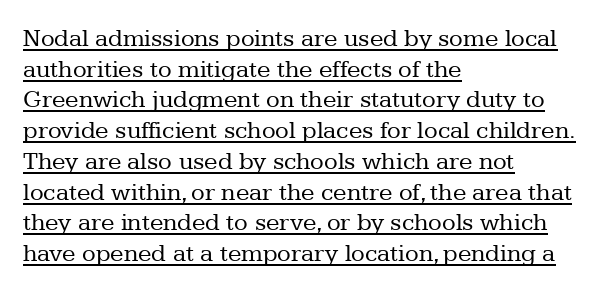
Q: Is the text bold? A: No.
Q: Is the text italic (slanted)? A: No, it is upright.
Q: Is the text underlined? A: Yes.
Q: How is the paragraph aligned? A: Left-aligned.
Q: Is the spacing between letters normal or unusually wide? A: Normal.
